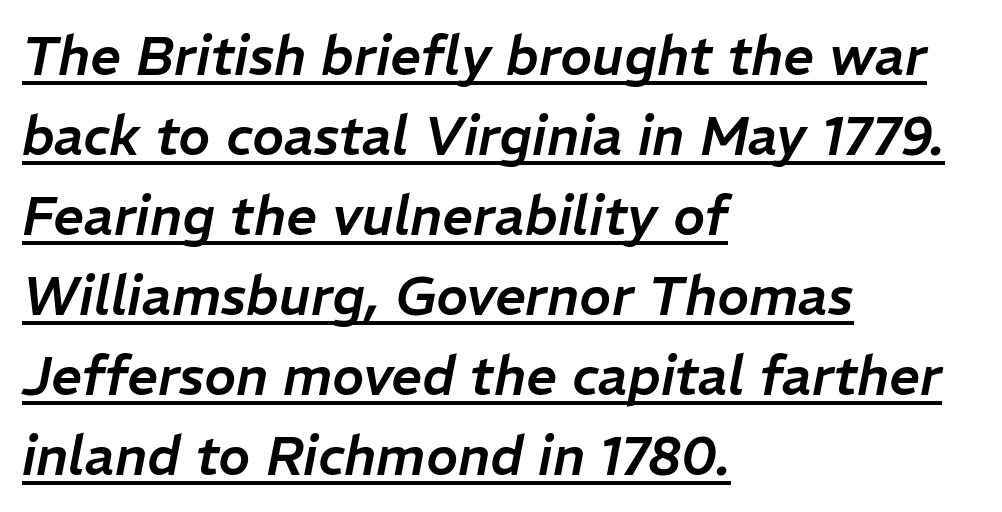
Q: Is the text italic (slanted)? A: Yes, it leans right by about 11 degrees.
Q: Is the text underlined? A: Yes.
Q: How is the paragraph aligned? A: Left-aligned.
Q: Is the spacing between letters normal or unusually wide? A: Normal.
Q: Is the spacing between lines tight, normal or loose? A: Normal.
Q: Width (condensed, normal, or wide)? A: Normal.
Q: Stroke contrast? A: Low.
Q: x-height? A: Medium.
Q: Monospaced? A: No.
